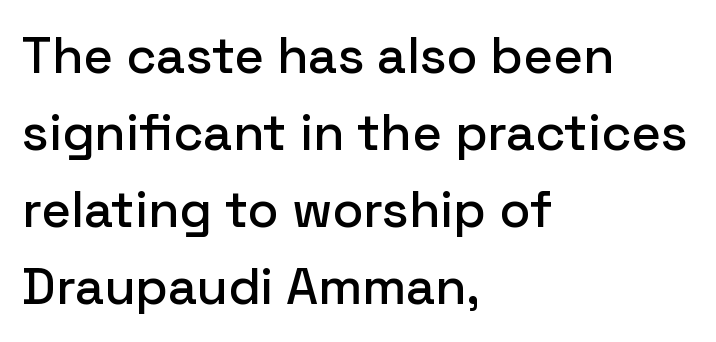
The typography opts for an upright posture over an oblique one. The rag falls on the right side of this text block. The face used here is a sans, in the tradition of grotesques and geometrics. Type without underlining. Inter-character spacing is left at the font's built-in metrics.
